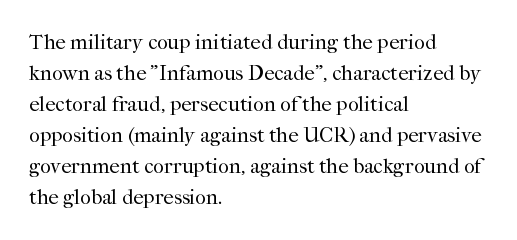
The image shows 21 px text type, upright; set left-aligned, normal line spacing (1.48x), normal letter spacing, not underlined.
